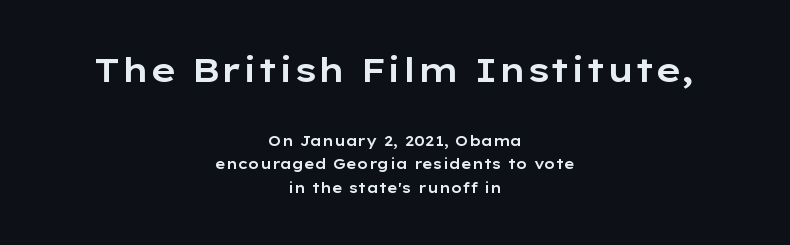
Q: Is the text italic (slanted)? A: No, it is upright.
Q: Is the typeface a serif or a sans-serif typeface? A: Sans-serif.
Q: Is the text underlined? A: No.
Q: How is the paragraph aligned? A: Centered.
Q: Is the spacing between letters normal or unusually wide? A: Normal.
Q: Is the spacing between lines tight, normal or loose? A: Normal.
Q: Which block of text is set in a larger size, the first (top) or the second (bottom)? A: The first (top) one.
Q: Width (condensed, normal, or wide)? A: Wide.
Q: Stroke contrast? A: Low.
Q: x-height? A: Medium.
Q: Monospaced? A: No.
